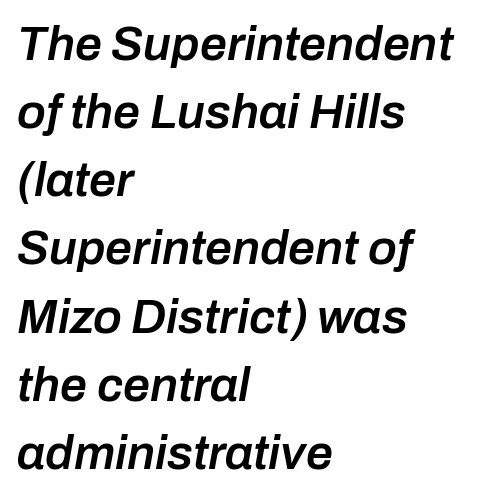
{"italic": "yes", "lean": "right", "slant_degrees": 10, "bold": "semi", "weight": "semibold", "width": "normal", "stroke_contrast": "low", "x_height": "medium", "monospaced": "no", "underline": "no", "align": "left", "line_spacing": "normal", "line_spacing_ratio": 1.42, "letter_spacing": "normal", "letter_spacing_em": 0.0, "glyph_px": 48}
